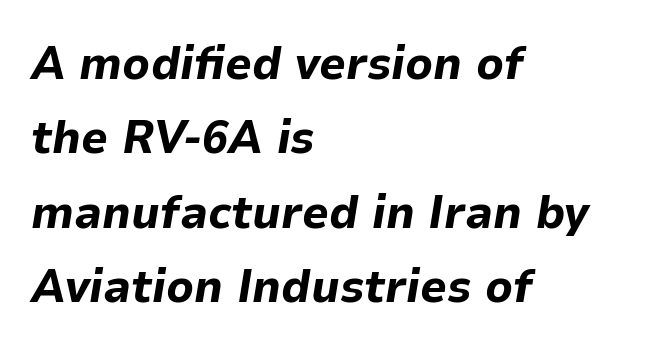
The image shows 47 px bold type, italic (leaning right); set left-aligned, normal line spacing (1.58x), normal letter spacing, not underlined; low stroke contrast and a medium x-height.
